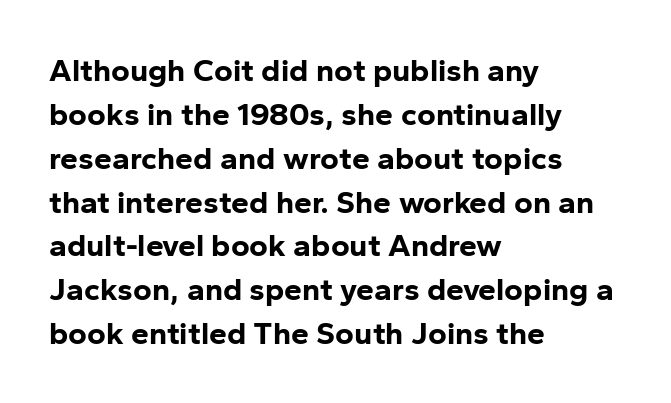
Q: Is the text bold? A: Yes.
Q: Is the text italic (slanted)? A: No, it is upright.
Q: Is the typeface a serif or a sans-serif typeface? A: Sans-serif.
Q: Is the text underlined? A: No.
Q: How is the paragraph aligned? A: Left-aligned.
Q: Is the spacing between letters normal or unusually wide? A: Normal.
Q: Is the spacing between lines tight, normal or loose? A: Normal.
Q: Width (condensed, normal, or wide)? A: Normal.
Q: Stroke contrast? A: Low.
Q: x-height? A: Medium.
Q: Monospaced? A: No.
